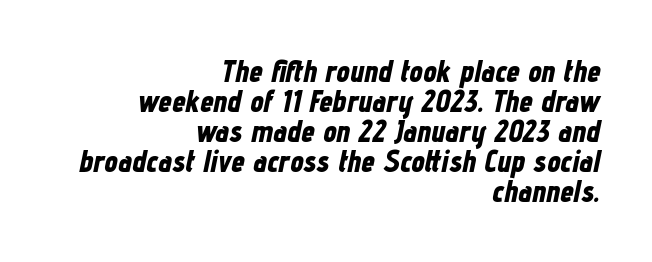
Q: Is the text bold? A: Yes.
Q: Is the text italic (slanted)? A: Yes, it leans right by about 12 degrees.
Q: Is the text underlined? A: No.
Q: How is the paragraph aligned? A: Right-aligned.
Q: Is the spacing between letters normal or unusually wide? A: Normal.
Q: Is the spacing between lines tight, normal or loose? A: Tight.
Q: Width (condensed, normal, or wide)? A: Condensed.
Q: Stroke contrast? A: Low.
Q: x-height? A: Medium.
Q: Monospaced? A: No.
